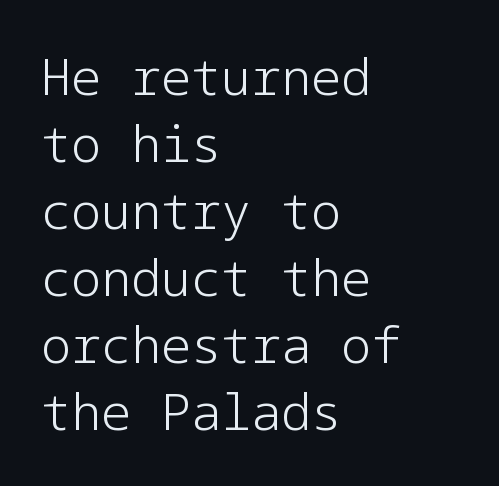
The image shows 50 px light sans-serif type, upright; set left-aligned, normal line spacing (1.34x), normal letter spacing, not underlined; low stroke contrast and a medium x-height.
